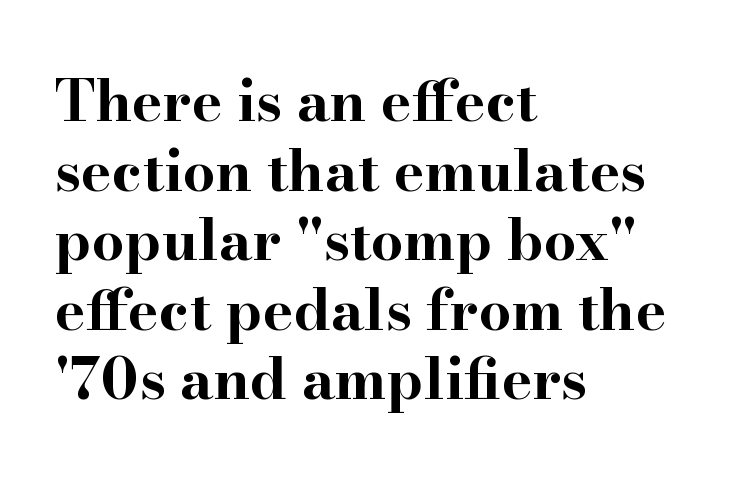
The image shows 58 px bold, wide serif type, upright; set left-aligned, line spacing 1.2x, normal letter spacing, not underlined; high stroke contrast and a small x-height.
